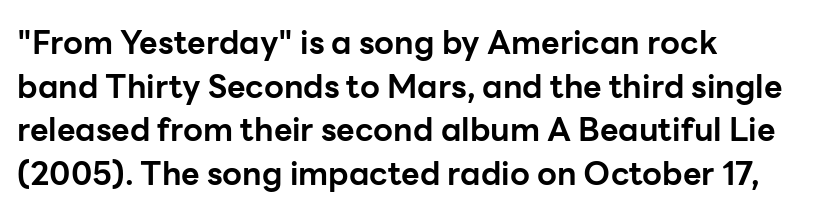
The image shows 32 px bold sans-serif type, upright; set left-aligned, normal line spacing (1.36x), normal letter spacing, not underlined; low stroke contrast and a medium x-height.
